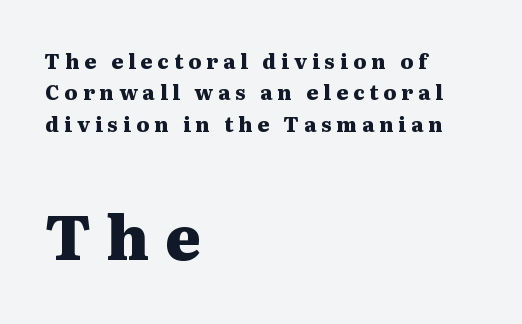
{"serif": "yes", "italic": "no", "bold": "yes", "weight": "heavy", "width": "wide", "stroke_contrast": "medium", "x_height": "medium", "monospaced": "no", "underline": "no", "align": "left", "line_spacing": "normal", "line_spacing_ratio": 1.57, "letter_spacing": "wide", "letter_spacing_em": 0.26, "larger_block": "second", "size_ratio": 3.05, "glyph_px": 61}
